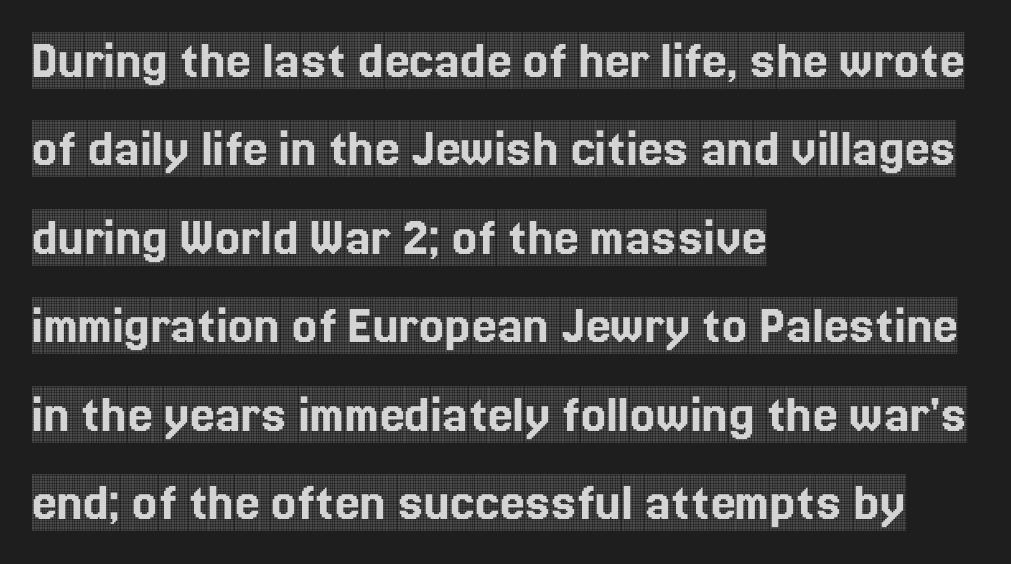
The letters sit at their default tracking, neither squeezed nor spread. The typesetter chose a ragged-right arrangement here. The space beneath each line is pristine and unruled. The block of text has a typical density, with ordinary space between rows. The lettering holds an erect, upright posture throughout. Here the designer chose a conventional face with non-uniform glyph widths.
